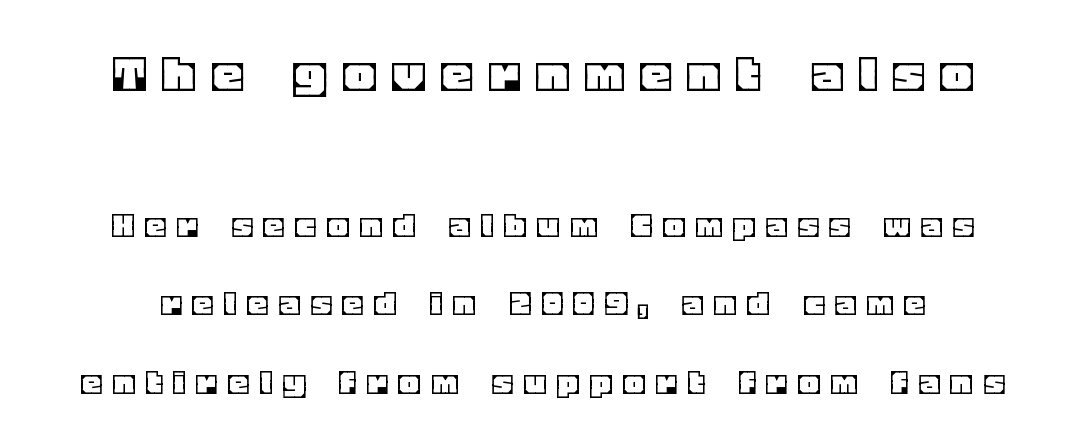
The typography opts for an upright posture over an oblique one. If you measured baseline to baseline, you'd find a long distance. The area under the type is left untouched. The letterforms stand isolated, each surrounded by extra space. A student would notice the top passage is typeset larger than what follows. Each letter keeps its own natural width here, so spacing adapts to shape.
